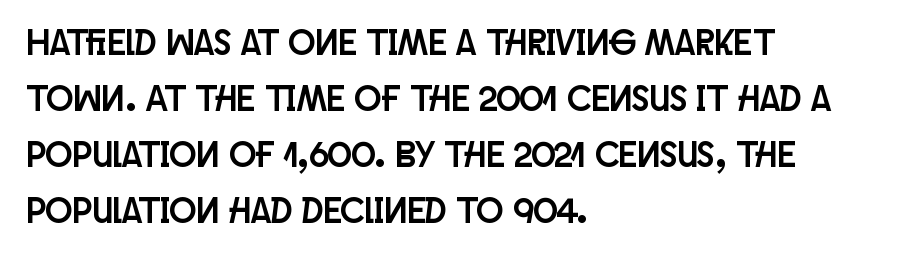
The image shows 36 px condensed sans-serif type, upright; set left-aligned, normal line spacing (1.56x), normal letter spacing, not underlined; low stroke contrast and a large x-height.
